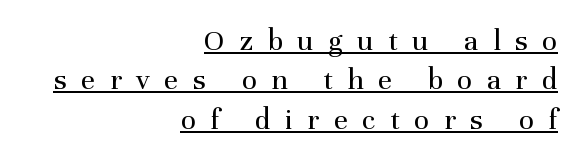
The image shows 31 px regular-weight serif type, upright; set right-aligned, normal line spacing (1.27x), unusually wide letter spacing (+0.47 em), underlined; medium stroke contrast and a medium x-height.
